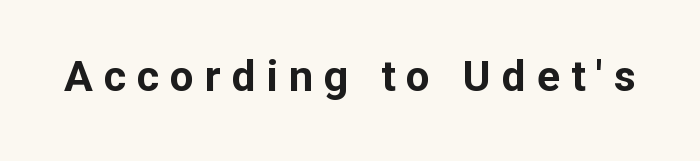
{"serif": "no", "italic": "no", "bold": "yes", "weight": "bold", "width": "normal", "stroke_contrast": "low", "x_height": "medium", "monospaced": "no", "underline": "no", "letter_spacing": "wide", "letter_spacing_em": 0.25, "glyph_px": 43}
